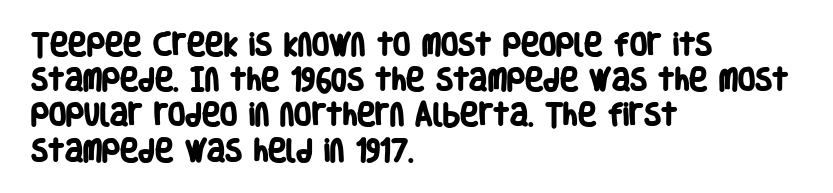
Underlining? Definitely not there. A full-strength bold gives these letters their thick strokes. The horizontal fit of the characters is conventional and even. These lines stack with their left ends in a neat column.
